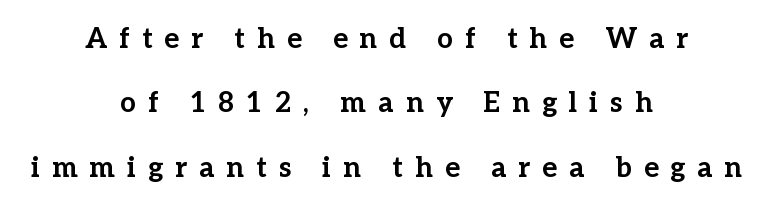
This sample is center-justified, so both line endings float freely. Does the type have serifs? Yes, each stem ends in a small foot. Nobody drew a line under any word here. These lines have a slow, spaced-out rhythm from letter to letter. Do the characters align in a grid? No, the font is proportional. On the weight axis this lands at bold, roughly 700.
